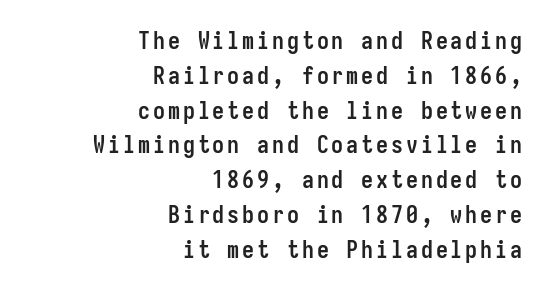
{"italic": "no", "bold": "yes", "underline": "no", "align": "right", "line_spacing": "normal", "line_spacing_ratio": 1.45, "glyph_px": 24}
